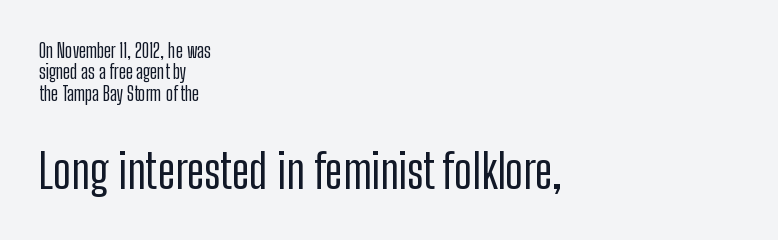
{"serif": "no", "italic": "no", "width": "condensed", "stroke_contrast": "low", "x_height": "medium", "monospaced": "no", "underline": "no", "align": "left", "line_spacing": "tight", "line_spacing_ratio": 1.12, "letter_spacing": "normal", "letter_spacing_em": 0.0, "larger_block": "second", "size_ratio": 2.53, "glyph_px": 48}
